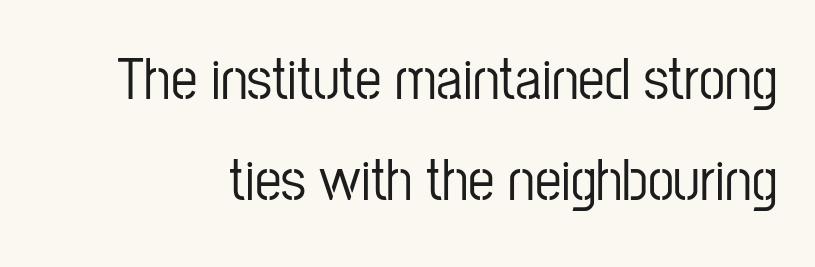
Q: Is the text italic (slanted)? A: No, it is upright.
Q: Is the typeface a serif or a sans-serif typeface? A: Sans-serif.
Q: Is the text underlined? A: No.
Q: Is the spacing between letters normal or unusually wide? A: Normal.
Q: Width (condensed, normal, or wide)? A: Condensed.
Q: Stroke contrast? A: Low.
Q: x-height? A: Medium.
Q: Monospaced? A: No.
